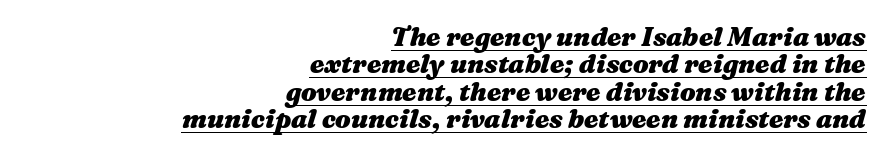
Q: Is the text bold? A: Yes.
Q: Is the text italic (slanted)? A: Yes, it leans right by about 16 degrees.
Q: Is the text underlined? A: Yes.
Q: How is the paragraph aligned? A: Right-aligned.
Q: Is the spacing between letters normal or unusually wide? A: Normal.
Q: Is the spacing between lines tight, normal or loose? A: Tight.
